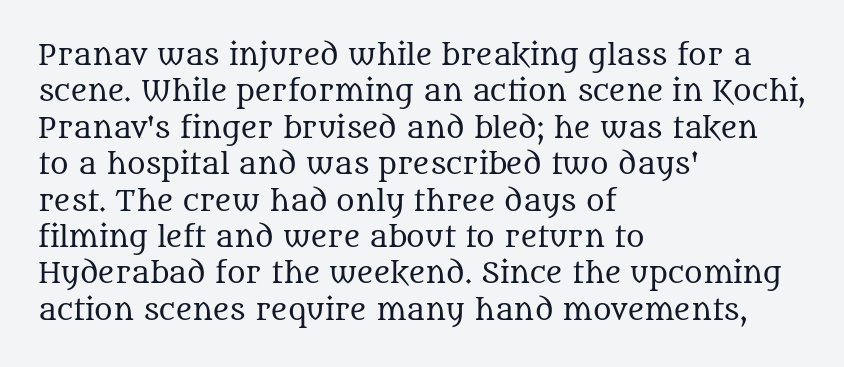
Q: Is the text bold? A: No.
Q: Is the text italic (slanted)? A: No, it is upright.
Q: Is the typeface a serif or a sans-serif typeface? A: Serif.
Q: Is the text underlined? A: No.
Q: How is the paragraph aligned? A: Left-aligned.
Q: Is the spacing between letters normal or unusually wide? A: Normal.
Q: Is the spacing between lines tight, normal or loose? A: Normal.
Q: Width (condensed, normal, or wide)? A: Normal.
Q: Stroke contrast? A: Medium.
Q: x-height? A: Large.
Q: Monospaced? A: No.
